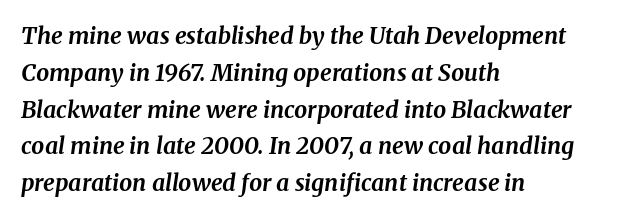
Q: Is the text bold? A: Yes.
Q: Is the text italic (slanted)? A: Yes, it leans right by about 8 degrees.
Q: Is the text underlined? A: No.
Q: How is the paragraph aligned? A: Left-aligned.
Q: Is the spacing between letters normal or unusually wide? A: Normal.
Q: Is the spacing between lines tight, normal or loose? A: Normal.
